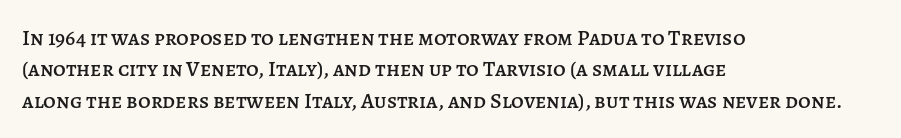
{"italic": "no", "underline": "no", "align": "left", "line_spacing": "normal", "line_spacing_ratio": 1.43, "letter_spacing": "normal", "letter_spacing_em": 0.0, "glyph_px": 22}
